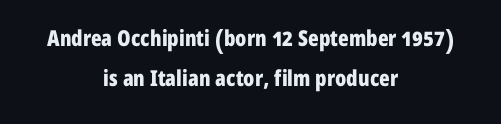
The image shows 22 px bold type, upright; set centered, line spacing 1.83x, normal letter spacing, not underlined.
